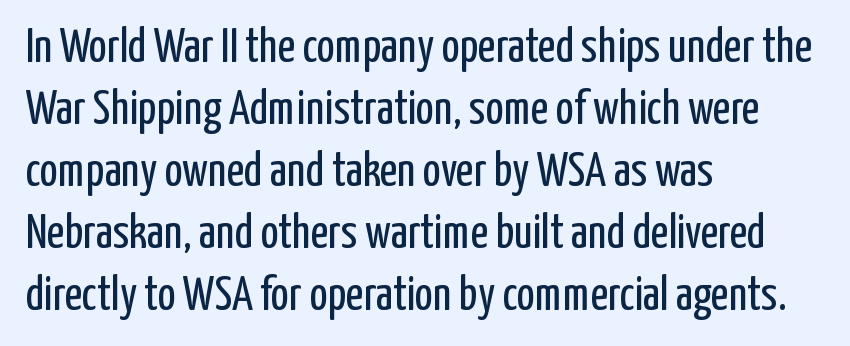
Spacing verdict: proportional, widths tailored to each character. Unlike italic type, these characters show no tilt at all. Summary of vertical rhythm: regular, with standard interline spacing. This is not heavy type; no bold has been used. The glyphs are unaccompanied by any horizontal stroke below them.
